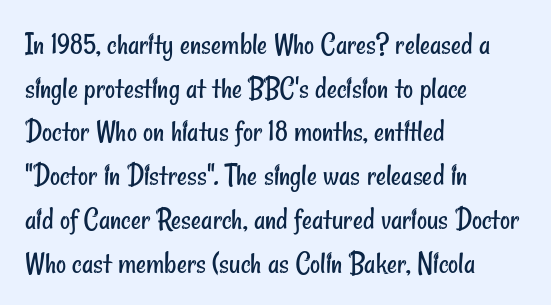
{"serif": "no", "bold": "no", "weight": "regular", "width": "condensed", "stroke_contrast": "low", "x_height": "small", "monospaced": "no", "underline": "no", "align": "left", "line_spacing": "normal", "line_spacing_ratio": 1.41, "letter_spacing": "normal", "letter_spacing_em": 0.0, "glyph_px": 31}
